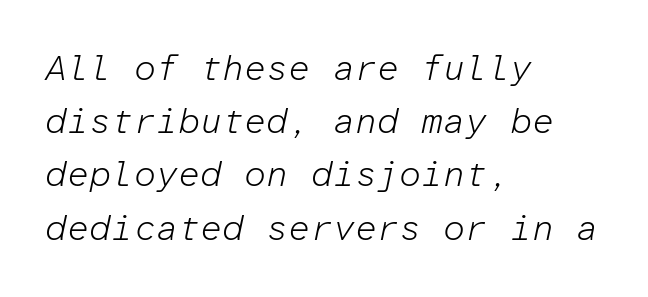
Q: Is the text bold? A: No.
Q: Is the text italic (slanted)? A: Yes, it leans right by about 12 degrees.
Q: Is the text underlined? A: No.
Q: How is the paragraph aligned? A: Left-aligned.
Q: Is the spacing between letters normal or unusually wide? A: Normal.
Q: Is the spacing between lines tight, normal or loose? A: Normal.
Q: Width (condensed, normal, or wide)? A: Normal.
Q: Stroke contrast? A: Low.
Q: x-height? A: Medium.
Q: Monospaced? A: Yes.
